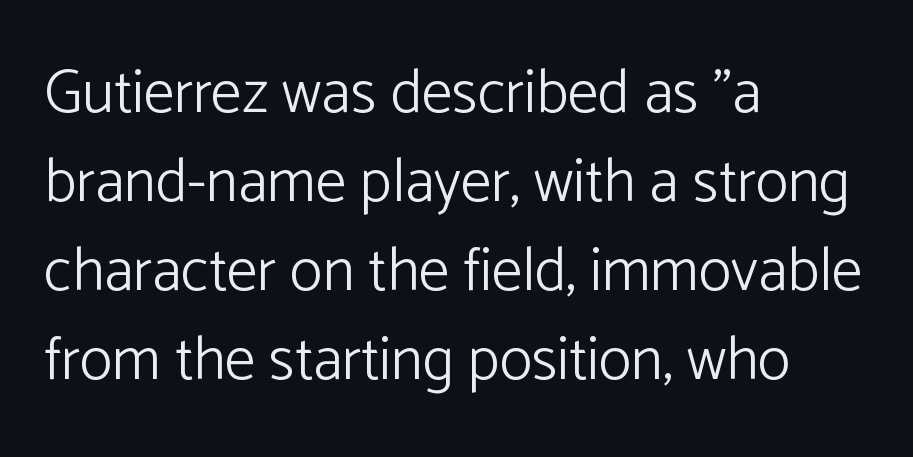
Compared with typical body copy, the letter spacing here is the same. The rendering uses natural spacing where letterforms have individual widths. Notice how the passage keeps a crisp vertical edge on the left only. Quick note: interline space is typical. This is the regular roman posture of the typeface.
